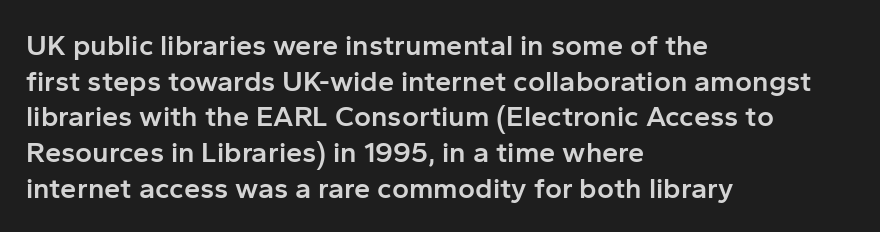
{"serif": "no", "italic": "no", "bold": "semi", "weight": "semibold", "width": "normal", "stroke_contrast": "low", "x_height": "medium", "monospaced": "no", "underline": "no", "align": "left", "line_spacing_ratio": 1.23, "letter_spacing": "normal", "letter_spacing_em": 0.0, "glyph_px": 29}
